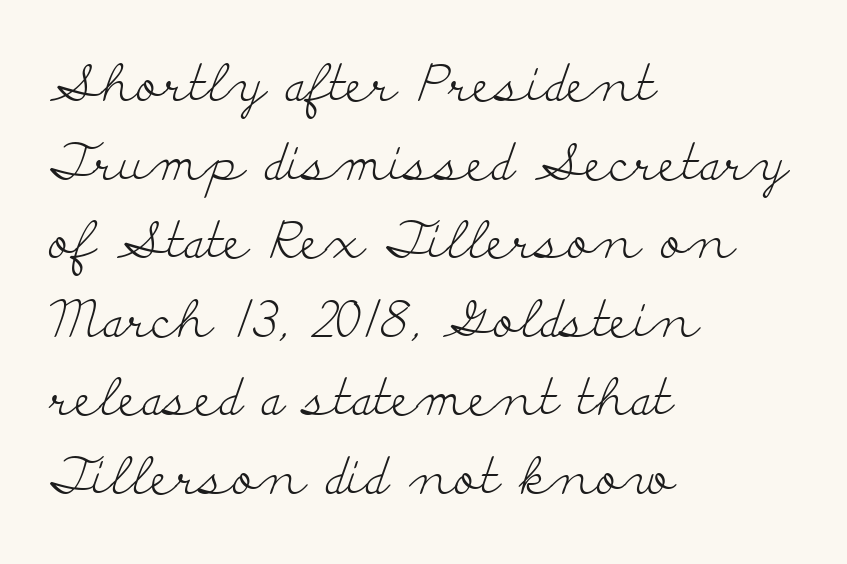
The image shows 51 px light, wide serif type; set left-aligned, normal line spacing (1.54x), normal letter spacing, not underlined; low stroke contrast and a small x-height.
